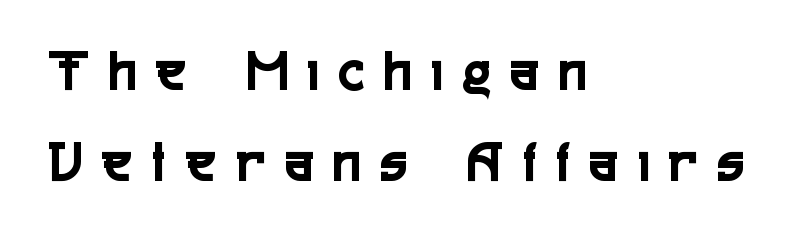
The image shows 60 px condensed sans-serif type, upright; set left-aligned, normal line spacing (1.51x), unusually wide letter spacing (+0.34 em), not underlined; a medium x-height.
